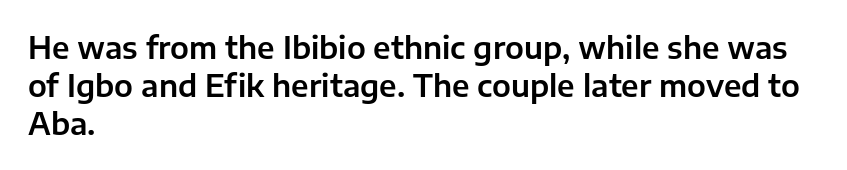
This sample has the flowing, uneven cadence of proportional lettering. Is there much room between lines? A standard amount, neither cramped nor airy. Nope, not italic — everything's standing straight. Type without underlining. Does the type have serifs? No, each stem ends abruptly.
